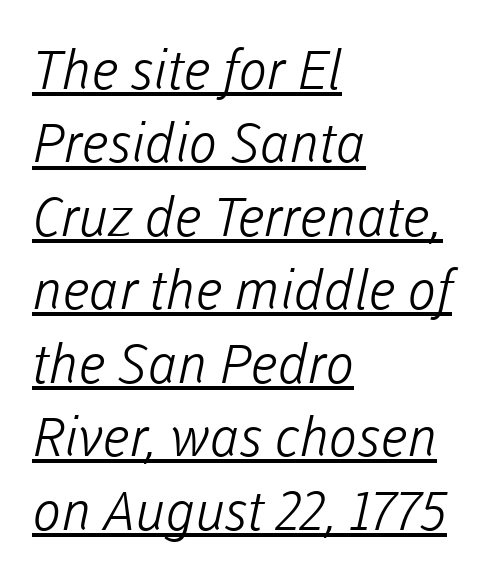
{"serif": "no", "bold": "no", "weight": "light", "width": "normal", "stroke_contrast": "low", "x_height": "medium", "monospaced": "no", "underline": "yes", "align": "left", "line_spacing": "normal", "line_spacing_ratio": 1.36, "letter_spacing": "normal", "letter_spacing_em": 0.0, "glyph_px": 54}
